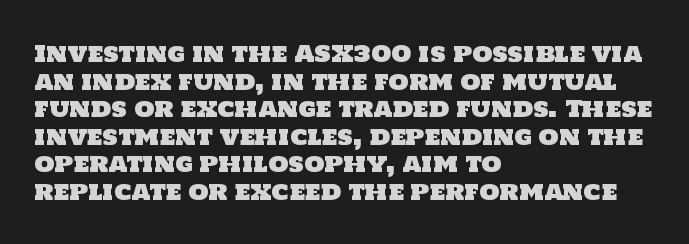
Descender tails drop into unmarked territory. These lines stack with their left ends in a neat column. Default kerning and tracking; the words read as compact shapes.
